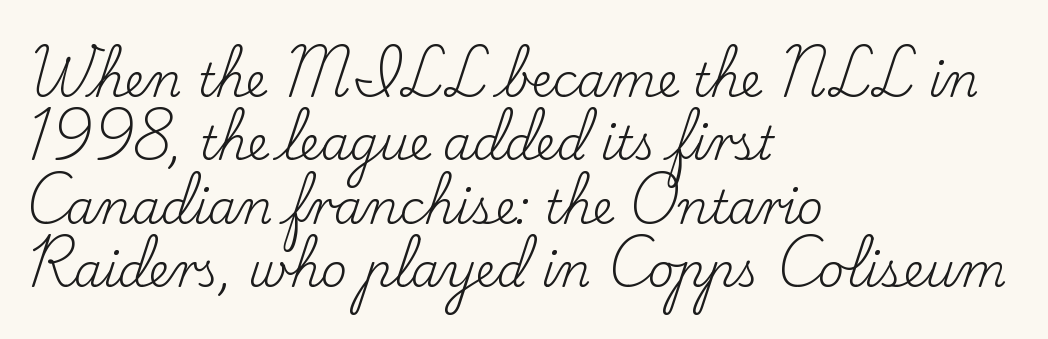
The image shows 46 px regular-weight serif type; set left-aligned, normal line spacing (1.38x), normal letter spacing, not underlined; low stroke contrast and a small x-height.
